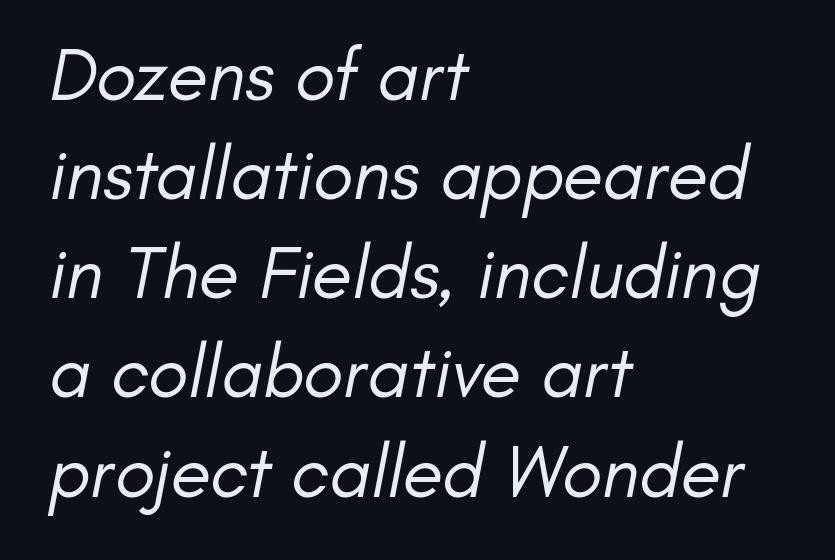
{"serif": "no", "bold": "no", "weight": "regular", "width": "normal", "stroke_contrast": "low", "x_height": "small", "monospaced": "no", "underline": "no", "align": "left", "line_spacing": "normal", "line_spacing_ratio": 1.34, "letter_spacing": "normal", "letter_spacing_em": 0.0, "glyph_px": 74}
